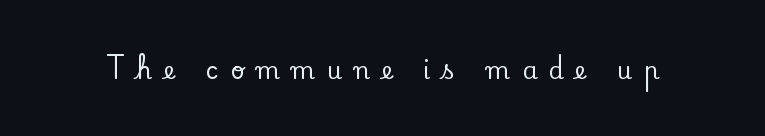
This rendering widens character spacing well past its baseline value. Glance below the letters and you will spot only blank space. Ascenders rise straight up at ninety degrees.
